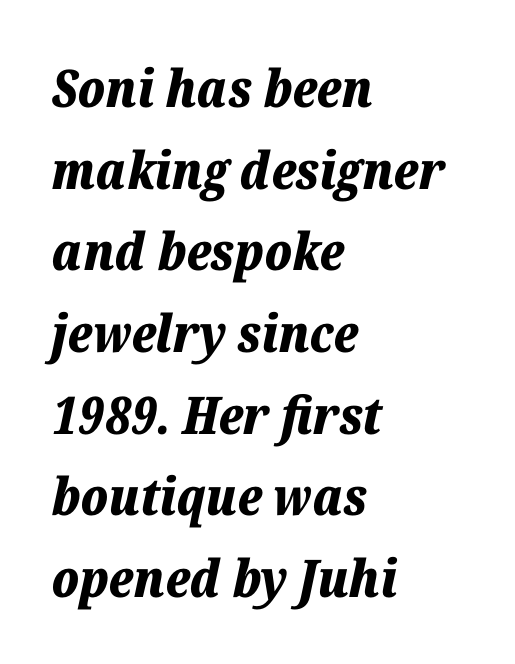
Notice how the stems are inclined rather than vertical — that's the hallmark of italics. Each letter keeps its own natural width here, so spacing adapts to shape. This rendering leaves character spacing at its baseline value. These lines stack with their left ends in a neat column.
